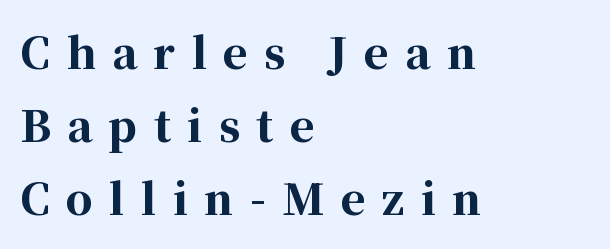
The image shows 42 px bold serif type, upright; set left-aligned, line spacing 1.74x, unusually wide letter spacing (+0.39 em), not underlined; high stroke contrast and a medium x-height.
